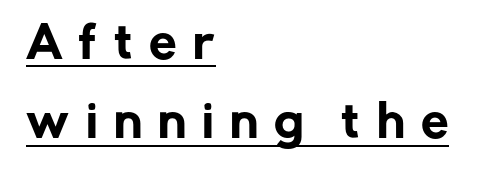
Ordinary non-slanted type is in use. This sample has the flowing, uneven cadence of proportional lettering. Look at the bottom of the vertical strokes: they stop flat, with no serifs. You can see a thin bar hugging the bottom of the glyphs.
